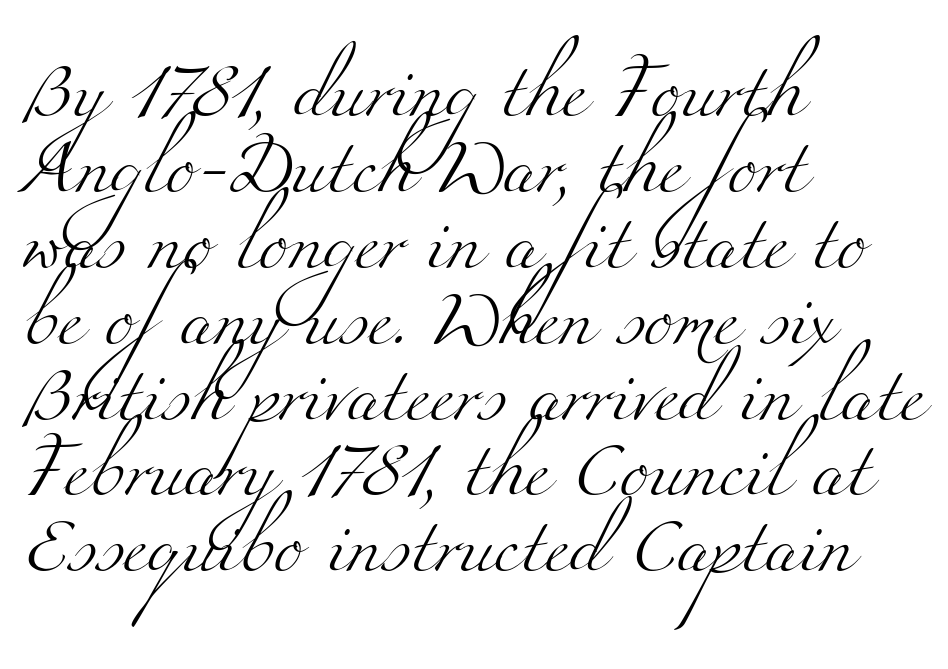
Q: Is the text bold? A: No.
Q: Is the text underlined? A: No.
Q: How is the paragraph aligned? A: Left-aligned.
Q: Is the spacing between letters normal or unusually wide? A: Normal.
Q: Is the spacing between lines tight, normal or loose? A: Normal.
Q: Width (condensed, normal, or wide)? A: Wide.
Q: Stroke contrast? A: Medium.
Q: x-height? A: Small.
Q: Monospaced? A: No.
